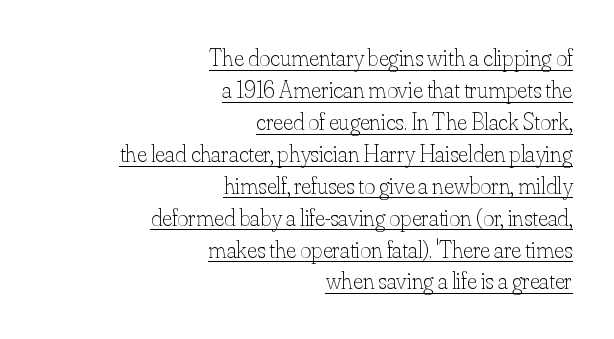
Q: Is the text bold? A: No.
Q: Is the text italic (slanted)? A: No, it is upright.
Q: Is the text underlined? A: Yes.
Q: How is the paragraph aligned? A: Right-aligned.
Q: Is the spacing between letters normal or unusually wide? A: Normal.
Q: Is the spacing between lines tight, normal or loose? A: Normal.
